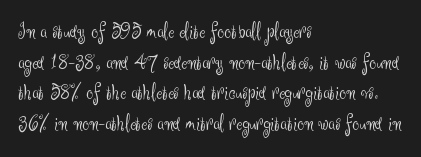
{"italic": "no", "bold": "no", "underline": "no", "align": "left", "line_spacing": "normal", "line_spacing_ratio": 1.39, "letter_spacing": "normal", "letter_spacing_em": 0.0, "glyph_px": 22}
